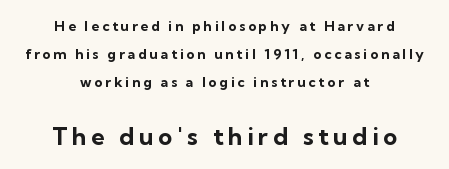
Q: Is the text bold? A: Yes.
Q: Is the text italic (slanted)? A: No, it is upright.
Q: Is the text underlined? A: No.
Q: How is the paragraph aligned? A: Centered.
Q: Is the spacing between letters normal or unusually wide? A: Unusually wide.
Q: Is the spacing between lines tight, normal or loose? A: Loose.
Q: Which block of text is set in a larger size, the first (top) or the second (bottom)? A: The second (bottom) one.
